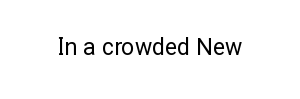
The type is set solid horizontally, with unmodified tracking. Words float on clear page, feet unadorned. A quiet, ordinary-to-light weight characterises the typeface. The type sits square on the baseline with zero lean.
